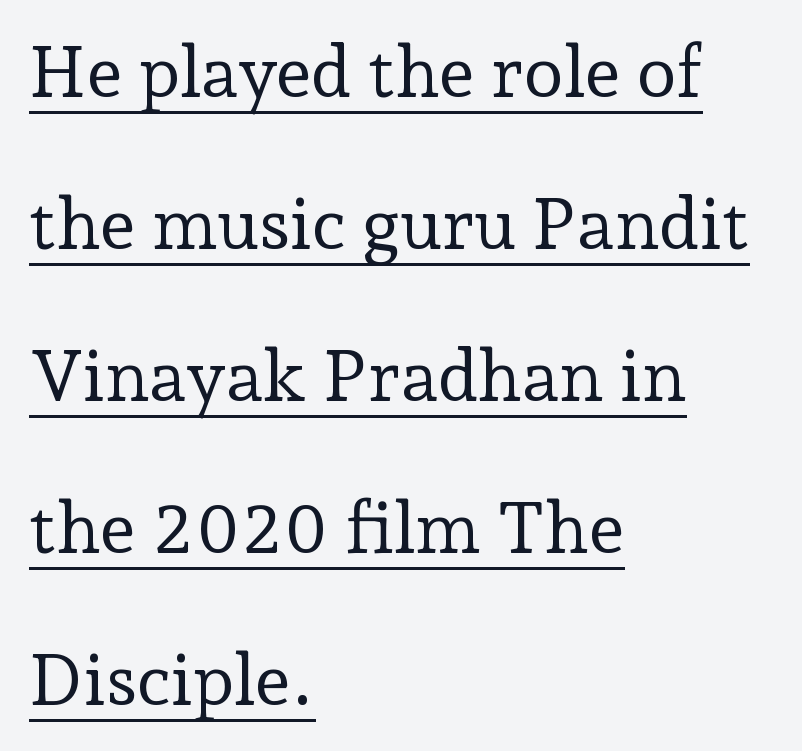
The image shows 72 px regular-weight serif type, upright; set left-aligned, loose line spacing (2.11x), normal letter spacing, underlined; low stroke contrast and a medium x-height.
